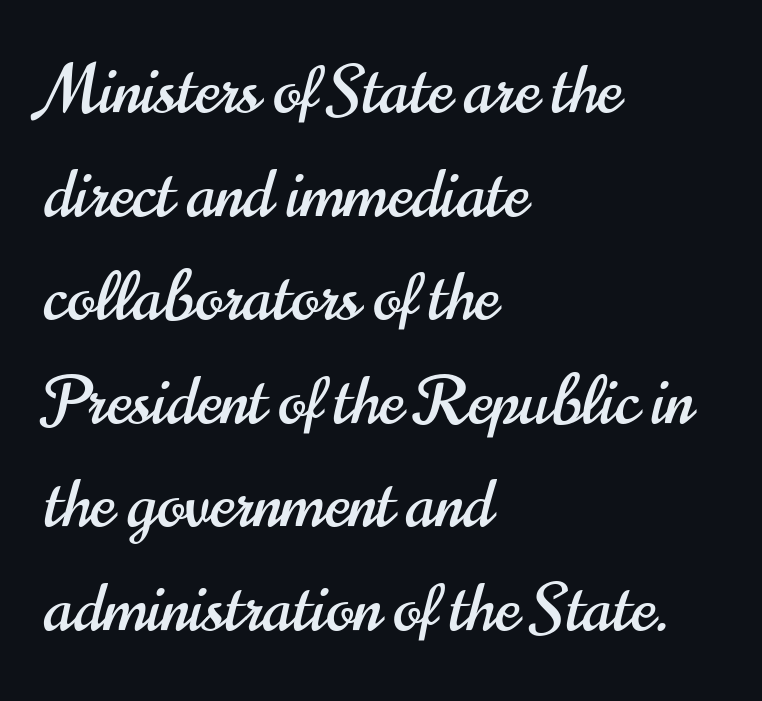
The image shows 66 px condensed sans-serif type; set left-aligned, normal line spacing (1.57x), normal letter spacing, not underlined; high stroke contrast and a small x-height.
